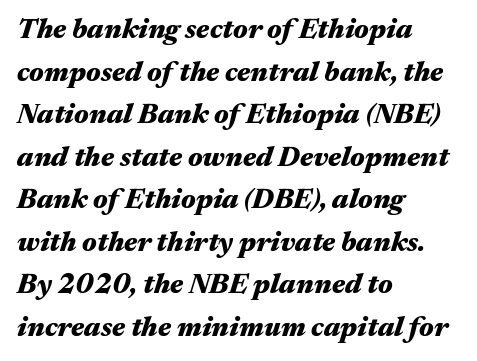
The image shows 28 px heavy, wide type, italic (leaning right); set left-aligned, normal line spacing (1.52x), normal letter spacing, not underlined; medium stroke contrast and a medium x-height.
